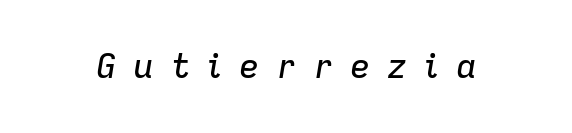
Q: Is the text italic (slanted)? A: Yes, it leans right by about 9 degrees.
Q: Is the text underlined? A: No.
Q: Is the spacing between letters normal or unusually wide? A: Unusually wide.
Q: Width (condensed, normal, or wide)? A: Normal.
Q: Stroke contrast? A: Low.
Q: x-height? A: Medium.
Q: Monospaced? A: No.
